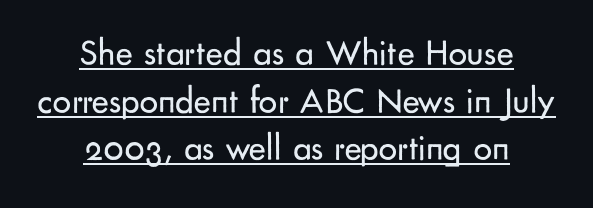
Q: Is the text bold? A: No.
Q: Is the text italic (slanted)? A: No, it is upright.
Q: Is the typeface a serif or a sans-serif typeface? A: Sans-serif.
Q: Is the text underlined? A: Yes.
Q: How is the paragraph aligned? A: Centered.
Q: Is the spacing between letters normal or unusually wide? A: Normal.
Q: Is the spacing between lines tight, normal or loose? A: Normal.
Q: Width (condensed, normal, or wide)? A: Normal.
Q: Stroke contrast? A: Low.
Q: x-height? A: Small.
Q: Monospaced? A: No.
